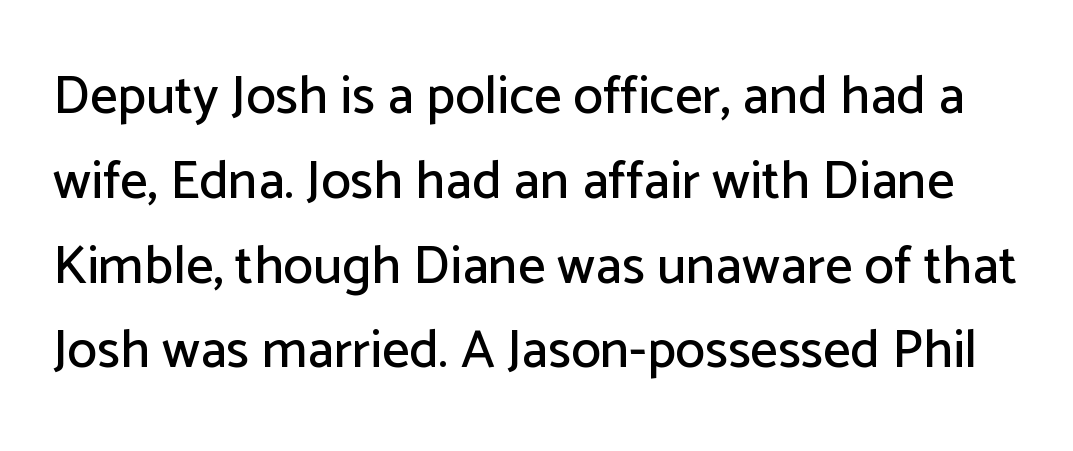
Q: Is the text italic (slanted)? A: No, it is upright.
Q: Is the typeface a serif or a sans-serif typeface? A: Sans-serif.
Q: Is the text underlined? A: No.
Q: Is the spacing between letters normal or unusually wide? A: Normal.
Q: Is the spacing between lines tight, normal or loose? A: Normal.
Q: Width (condensed, normal, or wide)? A: Normal.
Q: Stroke contrast? A: Low.
Q: x-height? A: Medium.
Q: Monospaced? A: No.
